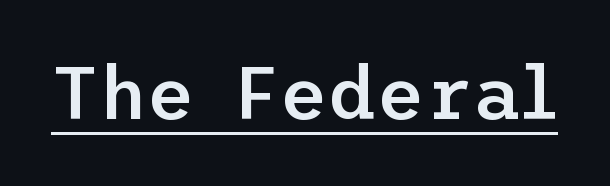
Each word holds together tightly as a unit, with standard inter-letter gaps. The words here are underlined. Slightly chunky letters — semibold, I'd say, not full bold. Unlike a traditional serif, this face leaves its strokes unadorned. Quick note: not italic, upright.
